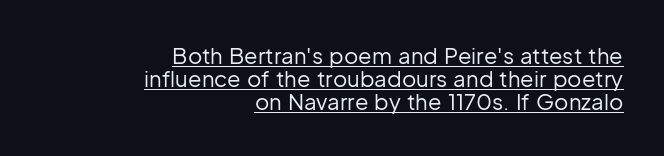
The image shows 22 px text type, upright; set right-aligned, tight line spacing (1.04x), normal letter spacing, underlined.
